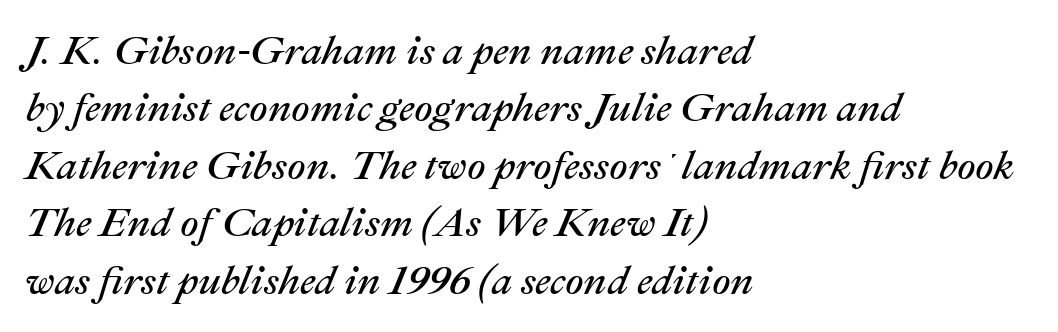
The image shows 41 px regular-weight type, italic (leaning right); set left-aligned, normal line spacing (1.4x), normal letter spacing, not underlined; medium stroke contrast and a medium x-height.
